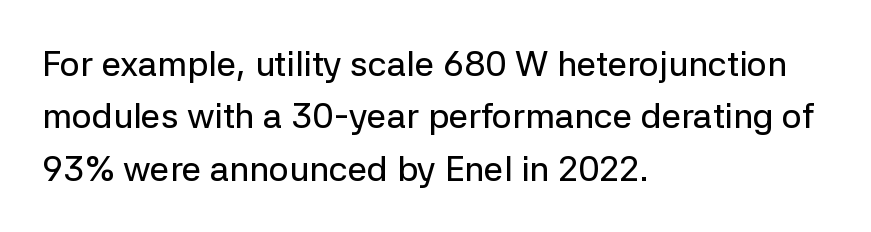
The image shows 35 px sans-serif type, upright; set left-aligned, normal line spacing (1.5x), normal letter spacing, not underlined; low stroke contrast and a medium x-height.
